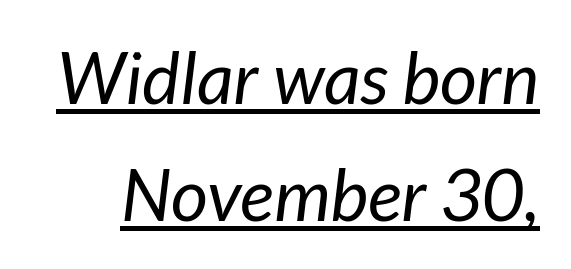
Underline: present. This block has exactly the height ordinary leading produces. The gaps between neighbouring characters are ordinary and unremarkable. Slant detected: the letters are inclined.
